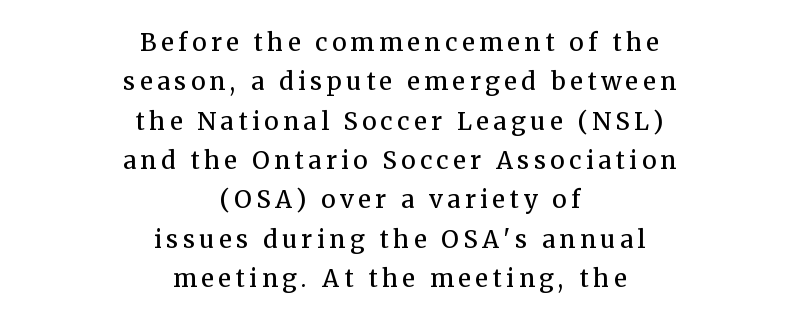
Q: Is the text bold? A: Semi-bold.
Q: Is the text italic (slanted)? A: No, it is upright.
Q: Is the text underlined? A: No.
Q: How is the paragraph aligned? A: Centered.
Q: Is the spacing between lines tight, normal or loose? A: Normal.
